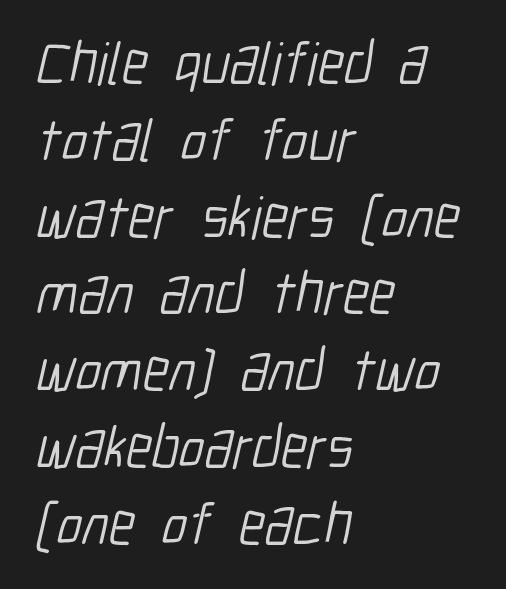
{"serif": "no", "bold": "no", "weight": "light", "width": "condensed", "stroke_contrast": "low", "x_height": "medium", "monospaced": "no", "underline": "no", "align": "left", "line_spacing": "normal", "line_spacing_ratio": 1.28, "letter_spacing": "normal", "letter_spacing_em": 0.0, "glyph_px": 60}
